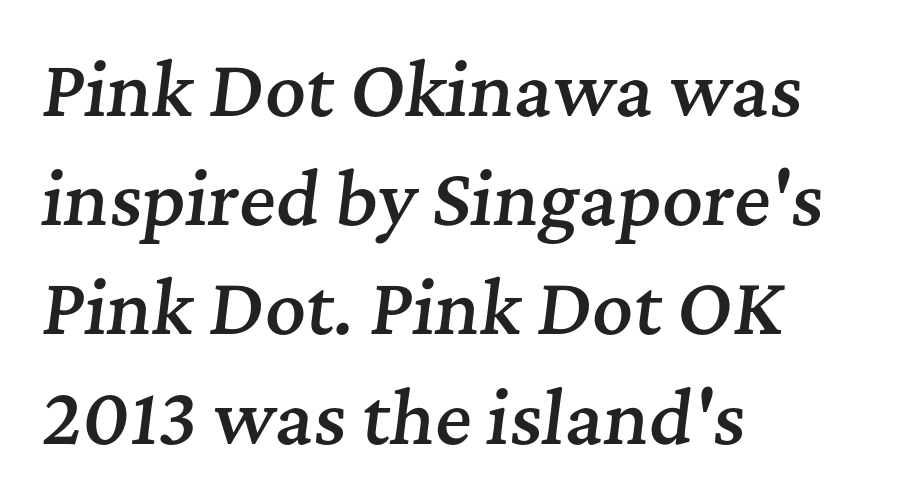
{"serif": "yes", "italic": "yes", "lean": "right", "slant_degrees": 7, "bold": "semi", "weight": "semibold", "width": "normal", "stroke_contrast": "medium", "x_height": "medium", "monospaced": "no", "underline": "no", "align": "left", "line_spacing": "normal", "line_spacing_ratio": 1.56, "letter_spacing": "normal", "letter_spacing_em": 0.0, "glyph_px": 70}
